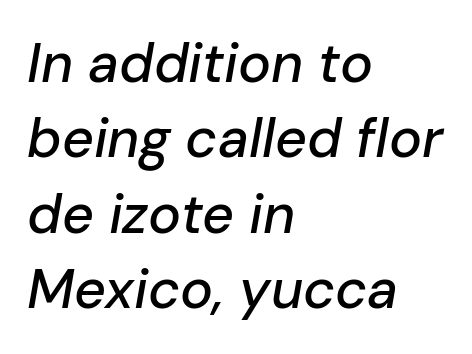
Compared with a centered layout, this one pins lines to the left instead. Style check: oblique. Inter-character spacing is left at the font's built-in metrics. The leading is moderate, giving the passage an even texture. These lines are rendered in a variable-pitch font. The string is rendered with underlining switched off.
